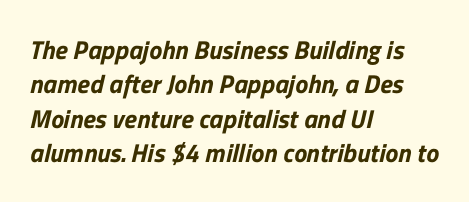
Q: Is the text underlined? A: No.
Q: How is the paragraph aligned? A: Left-aligned.
Q: Is the spacing between letters normal or unusually wide? A: Normal.
Q: Is the spacing between lines tight, normal or loose? A: Normal.
